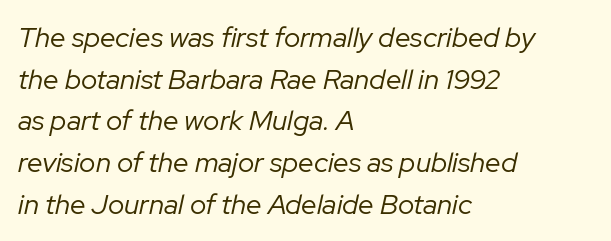
The image shows 28 px regular-weight type, italic (leaning right); set left-aligned, normal line spacing (1.49x), normal letter spacing, not underlined; low stroke contrast and a medium x-height.
